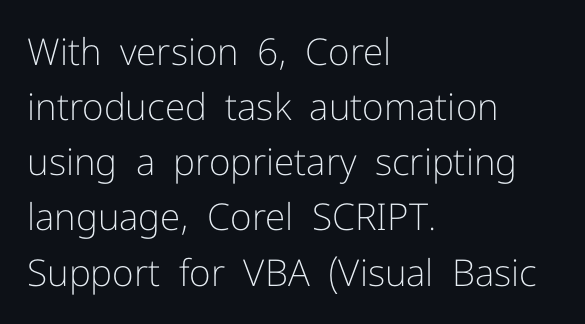
Q: Is the text bold? A: No.
Q: Is the text italic (slanted)? A: No, it is upright.
Q: Is the typeface a serif or a sans-serif typeface? A: Sans-serif.
Q: Is the text underlined? A: No.
Q: How is the paragraph aligned? A: Left-aligned.
Q: Is the spacing between letters normal or unusually wide? A: Normal.
Q: Is the spacing between lines tight, normal or loose? A: Normal.
Q: Width (condensed, normal, or wide)? A: Normal.
Q: Stroke contrast? A: Low.
Q: x-height? A: Medium.
Q: Monospaced? A: No.
